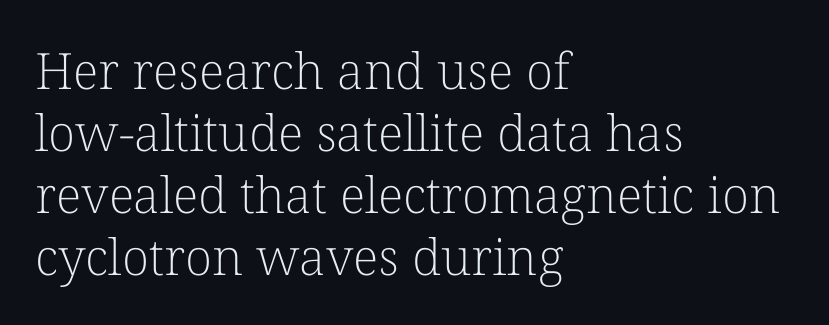
Q: Is the text bold? A: No.
Q: Is the text italic (slanted)? A: No, it is upright.
Q: Is the typeface a serif or a sans-serif typeface? A: Serif.
Q: Is the text underlined? A: No.
Q: How is the paragraph aligned? A: Left-aligned.
Q: Is the spacing between letters normal or unusually wide? A: Normal.
Q: Width (condensed, normal, or wide)? A: Normal.
Q: Stroke contrast? A: Low.
Q: x-height? A: Medium.
Q: Monospaced? A: No.
